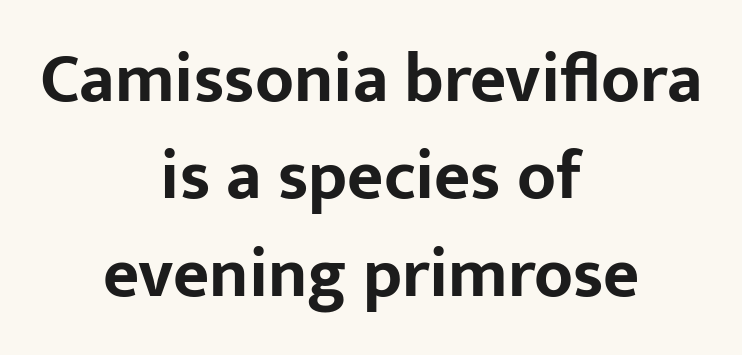
The image shows 70 px bold sans-serif type, upright; set centered, normal line spacing (1.39x), normal letter spacing, not underlined; low stroke contrast and a medium x-height.
